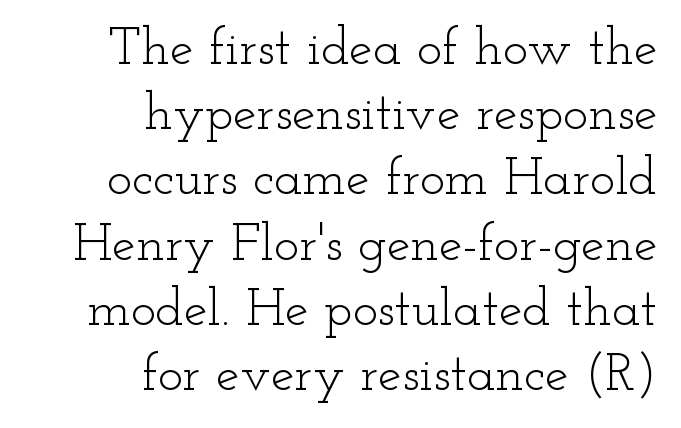
{"serif": "yes", "italic": "no", "bold": "no", "weight": "light", "width": "wide", "stroke_contrast": "low", "x_height": "small", "monospaced": "no", "underline": "no", "align": "right", "line_spacing_ratio": 1.23, "letter_spacing": "normal", "letter_spacing_em": 0.0, "glyph_px": 53}
